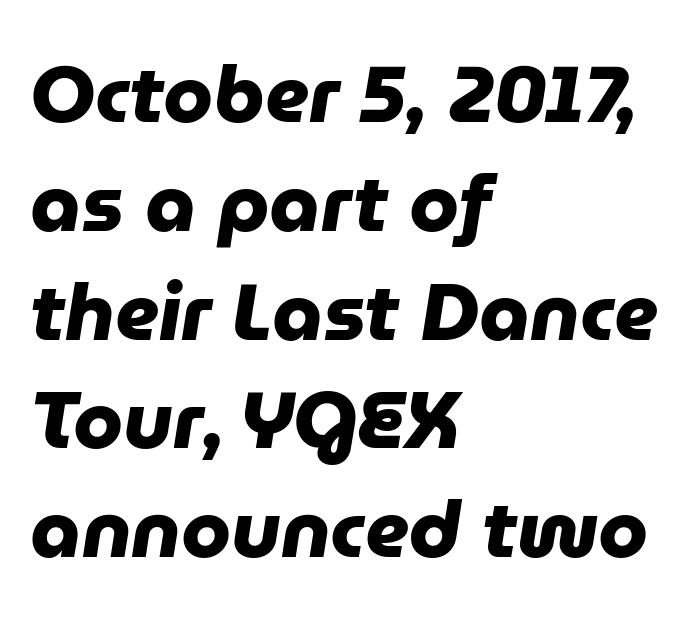
The image shows 80 px heavy sans-serif type; set left-aligned, normal line spacing (1.36x), normal letter spacing, not underlined; low stroke contrast and a medium x-height.
